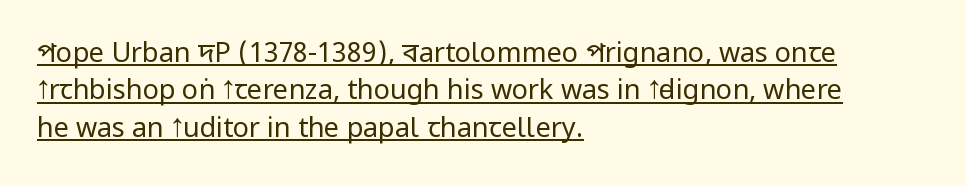
The image shows 27 px text type, upright; set left-aligned, normal line spacing (1.38x), normal letter spacing, underlined.
